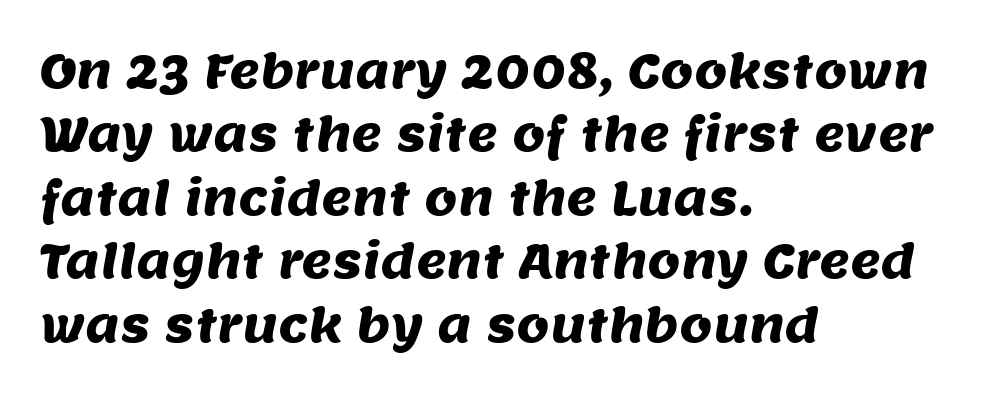
{"serif": "no", "width": "normal", "stroke_contrast": "medium", "x_height": "large", "monospaced": "no", "underline": "no", "align": "left", "line_spacing": "normal", "line_spacing_ratio": 1.35, "letter_spacing": "normal", "letter_spacing_em": 0.0, "glyph_px": 47}
